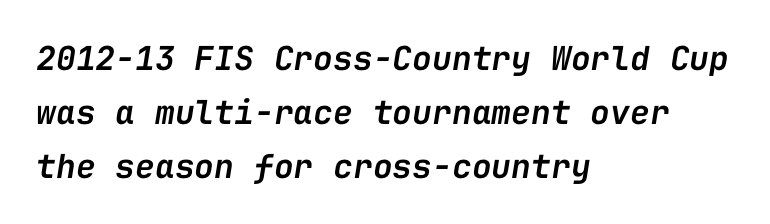
Q: Is the text bold? A: Semi-bold.
Q: Is the text italic (slanted)? A: Yes, it leans right by about 9 degrees.
Q: Is the text underlined? A: No.
Q: How is the paragraph aligned? A: Left-aligned.
Q: Is the spacing between letters normal or unusually wide? A: Normal.
Q: Is the spacing between lines tight, normal or loose? A: Normal.
Q: Width (condensed, normal, or wide)? A: Normal.
Q: Stroke contrast? A: Low.
Q: x-height? A: Medium.
Q: Monospaced? A: Yes.
